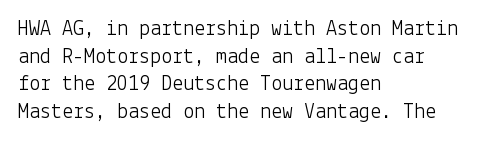
The image shows 22 px text type, upright; set left-aligned, normal line spacing (1.26x), normal letter spacing, not underlined.
